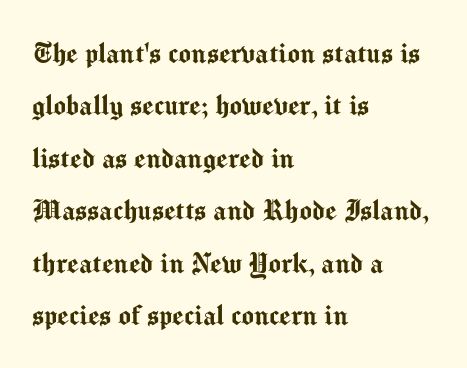
Q: Is the text italic (slanted)? A: No, it is upright.
Q: Is the typeface a serif or a sans-serif typeface? A: Sans-serif.
Q: Is the text underlined? A: No.
Q: How is the paragraph aligned? A: Left-aligned.
Q: Is the spacing between letters normal or unusually wide? A: Normal.
Q: Is the spacing between lines tight, normal or loose? A: Normal.
Q: Width (condensed, normal, or wide)? A: Normal.
Q: Stroke contrast? A: Medium.
Q: x-height? A: Medium.
Q: Monospaced? A: No.
